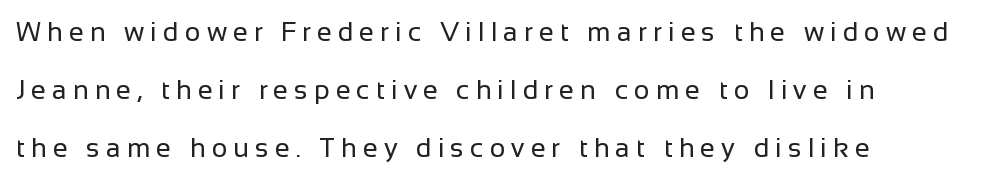
The image shows 27 px text type, upright; set left-aligned, loose line spacing (2.15x), unusually wide letter spacing (+0.22 em), not underlined.
